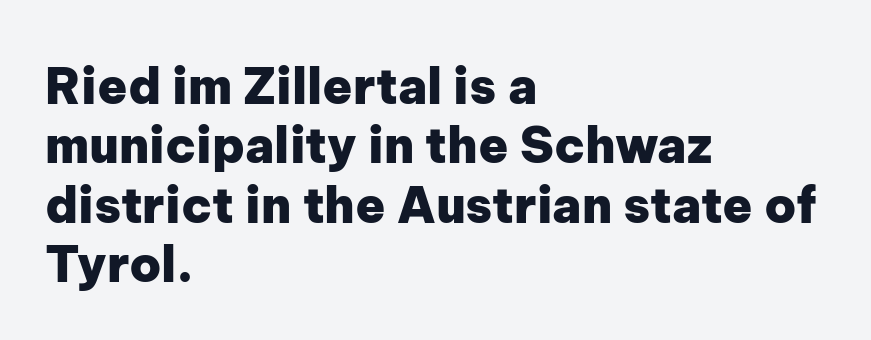
{"serif": "no", "italic": "no", "bold": "yes", "weight": "heavy", "width": "normal", "stroke_contrast": "low", "x_height": "medium", "monospaced": "no", "underline": "no", "align": "left", "line_spacing_ratio": 1.21, "letter_spacing": "normal", "letter_spacing_em": 0.0, "glyph_px": 49}
